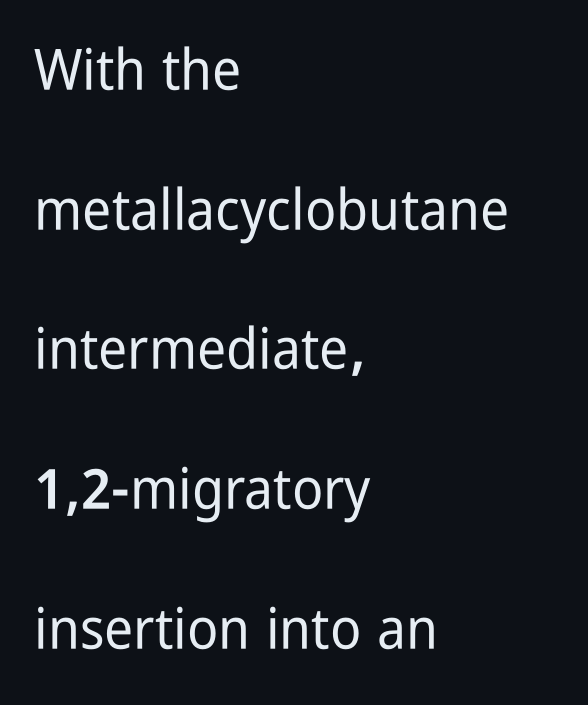
The image shows 57 px condensed sans-serif type, upright; set left-aligned, loose line spacing (2.45x), normal letter spacing, not underlined; low stroke contrast and a medium x-height.
